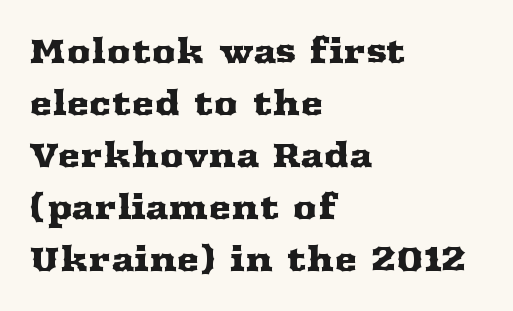
{"serif": "yes", "italic": "no", "width": "wide", "stroke_contrast": "medium", "x_height": "medium", "monospaced": "no", "underline": "no", "align": "left", "line_spacing": "normal", "line_spacing_ratio": 1.53, "letter_spacing": "normal", "letter_spacing_em": 0.0, "glyph_px": 34}
